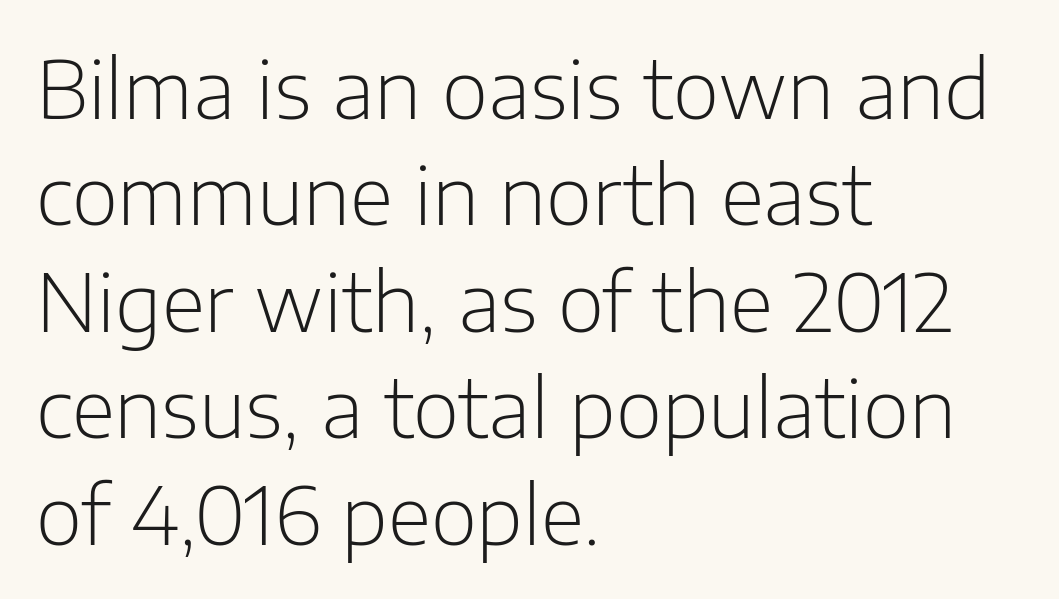
Q: Is the text bold? A: No.
Q: Is the text italic (slanted)? A: No, it is upright.
Q: Is the typeface a serif or a sans-serif typeface? A: Sans-serif.
Q: Is the text underlined? A: No.
Q: How is the paragraph aligned? A: Left-aligned.
Q: Is the spacing between letters normal or unusually wide? A: Normal.
Q: Is the spacing between lines tight, normal or loose? A: Normal.
Q: Width (condensed, normal, or wide)? A: Normal.
Q: Stroke contrast? A: Low.
Q: x-height? A: Medium.
Q: Monospaced? A: No.
